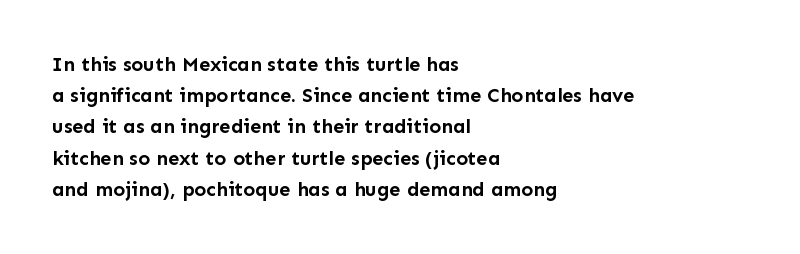
The image shows 20 px bold type, upright; set left-aligned, normal line spacing (1.56x), normal letter spacing, not underlined.
